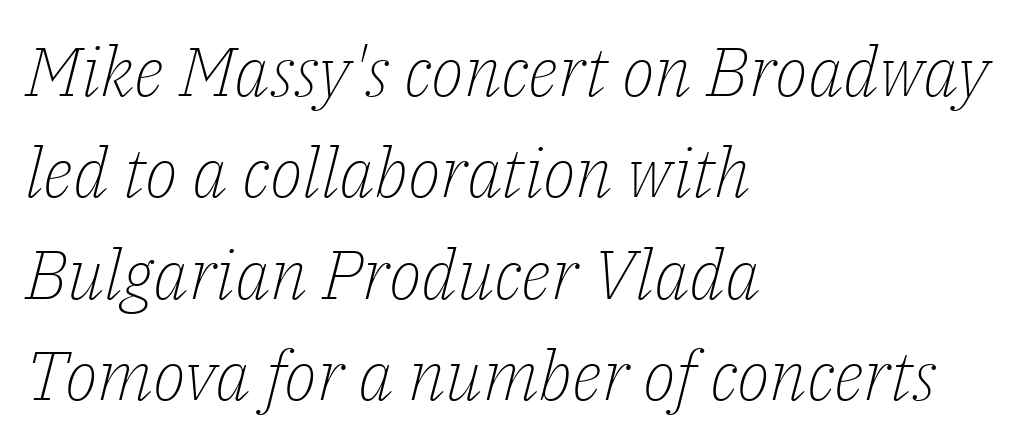
Q: Is the text bold? A: No.
Q: Is the text italic (slanted)? A: Yes, it leans right by about 14 degrees.
Q: Is the typeface a serif or a sans-serif typeface? A: Serif.
Q: Is the text underlined? A: No.
Q: How is the paragraph aligned? A: Left-aligned.
Q: Is the spacing between letters normal or unusually wide? A: Normal.
Q: Is the spacing between lines tight, normal or loose? A: Normal.
Q: Width (condensed, normal, or wide)? A: Normal.
Q: Stroke contrast? A: Low.
Q: x-height? A: Medium.
Q: Monospaced? A: No.
